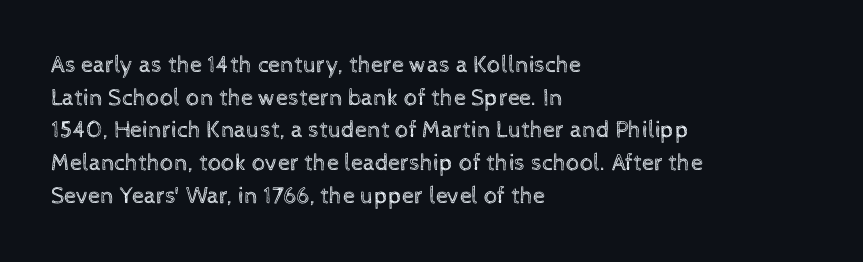
Plain, unruled lines of type. Ordinary non-slanted type is in use. Does extra space separate the letters? No, they use regular spacing. This is not heavy type; no bold has been used. These lines sit exactly where default settings would place them. Reading down the block, your eye returns to a fixed left position each line.
